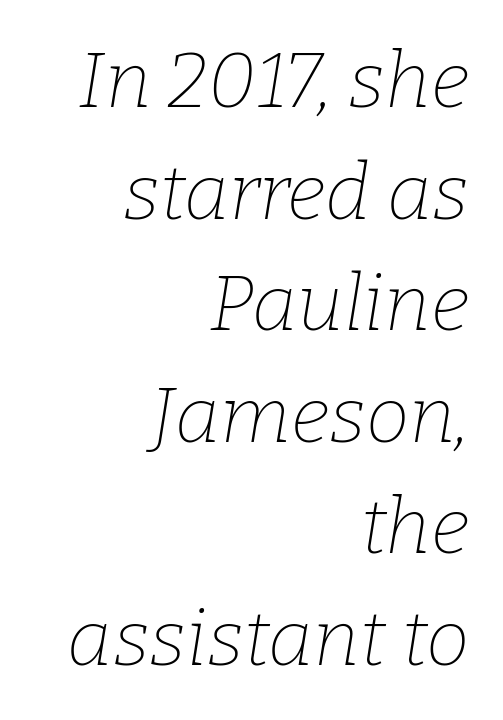
Does the copy run flush right? Yes — the right margin is perfectly even. No word sits above an underline. This sample keeps an unexceptional amount of space between lines. Does the type have serifs? Yes, each stem ends in a small foot.
